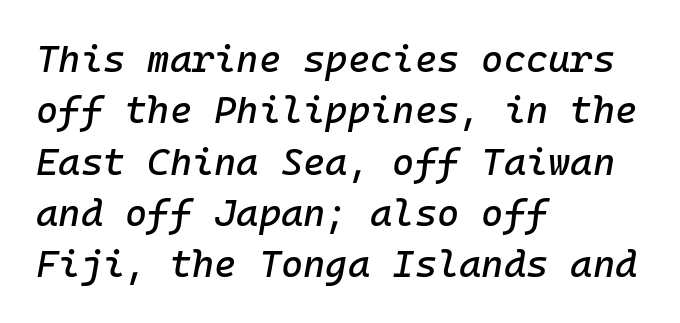
{"italic": "yes", "lean": "right", "slant_degrees": 10, "width": "normal", "stroke_contrast": "low", "x_height": "medium", "monospaced": "yes", "underline": "no", "align": "left", "line_spacing": "normal", "line_spacing_ratio": 1.35, "letter_spacing": "normal", "letter_spacing_em": 0.0, "glyph_px": 38}
